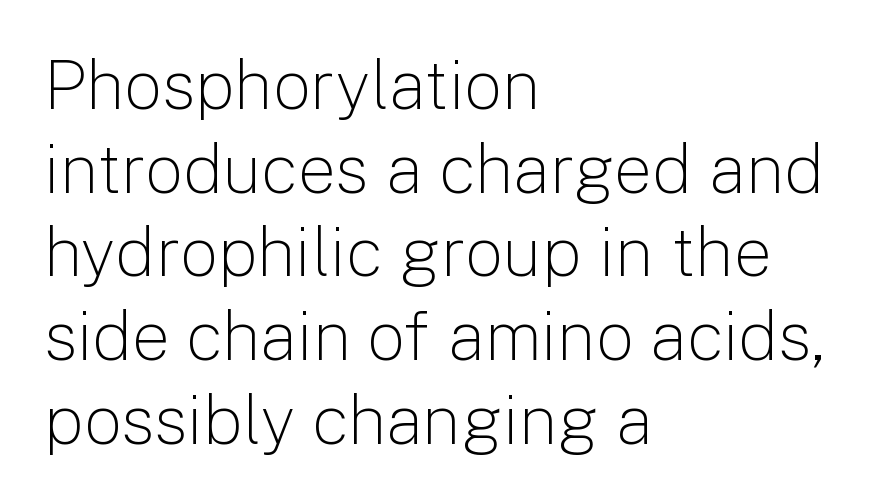
Serifs: no, the terminals of the letterforms are clean. Character widths vary here, with narrow letters taking less room than wide ones. Characters follow at the spacing the type designer built in. Designer's note — italics off, roman on. The zone under the glyphs is completely vacant. Letters have the restrained weight of plain body copy at most.
